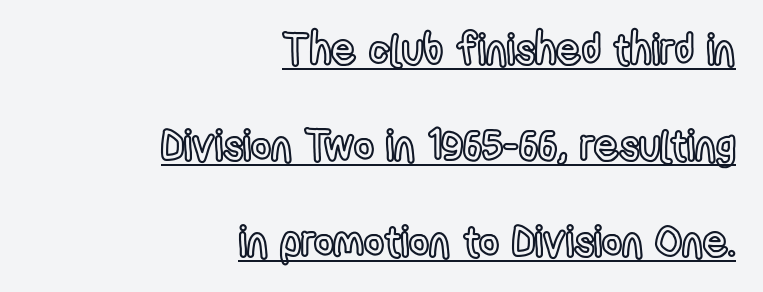
The rendering keeps characters at their native spacing. Which margin do the lines hug? The right one — the left edge is uneven. The passage shown is typed in a proportional face where columns would drift. The letters stand upright; this is a roman face. Has an underline been added? It has.
